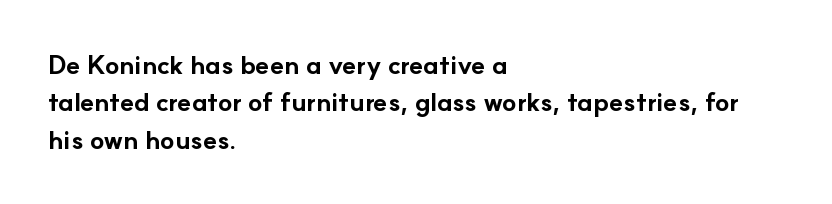
Q: Is the text bold? A: Yes.
Q: Is the text italic (slanted)? A: No, it is upright.
Q: Is the text underlined? A: No.
Q: How is the paragraph aligned? A: Left-aligned.
Q: Is the spacing between letters normal or unusually wide? A: Normal.
Q: Is the spacing between lines tight, normal or loose? A: Normal.
